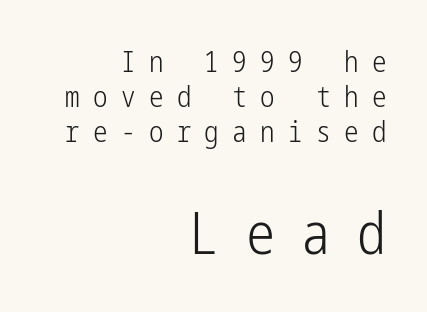
Q: Is the text bold? A: No.
Q: Is the text italic (slanted)? A: No, it is upright.
Q: Is the typeface a serif or a sans-serif typeface? A: Sans-serif.
Q: Is the text underlined? A: No.
Q: How is the paragraph aligned? A: Right-aligned.
Q: Is the spacing between letters normal or unusually wide? A: Unusually wide.
Q: Which block of text is set in a larger size, the first (top) or the second (bottom)? A: The second (bottom) one.
Q: Width (condensed, normal, or wide)? A: Condensed.
Q: Stroke contrast? A: Low.
Q: x-height? A: Medium.
